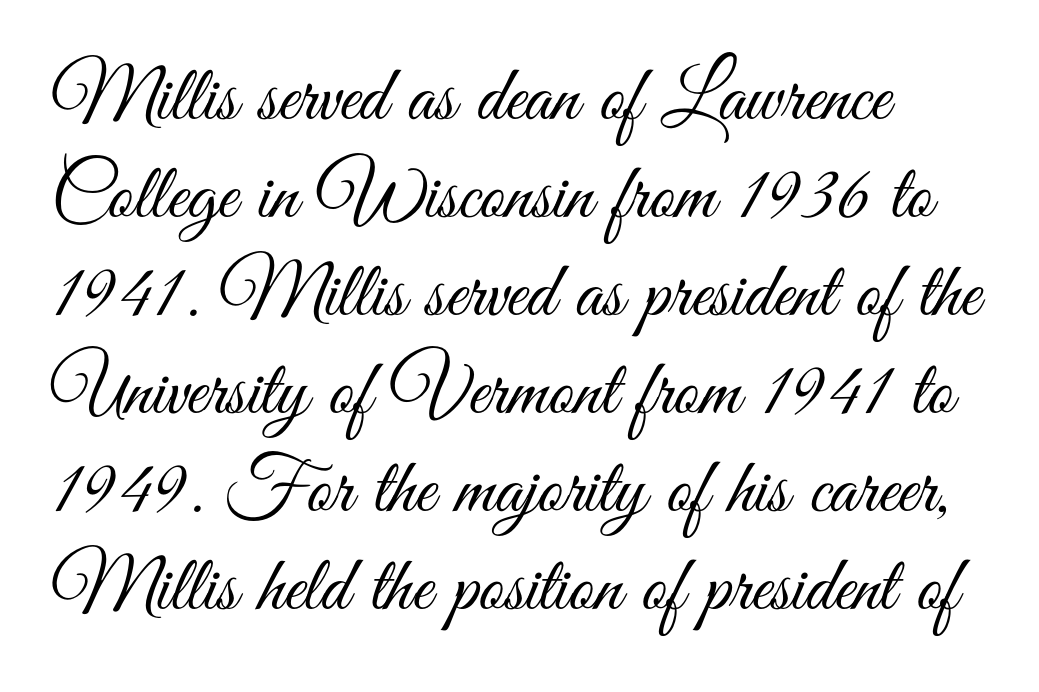
Q: Is the text bold? A: No.
Q: Is the text italic (slanted)? A: Yes.
Q: Is the typeface a serif or a sans-serif typeface? A: Sans-serif.
Q: Is the text underlined? A: No.
Q: How is the paragraph aligned? A: Left-aligned.
Q: Is the spacing between letters normal or unusually wide? A: Normal.
Q: Width (condensed, normal, or wide)? A: Condensed.
Q: Stroke contrast? A: Medium.
Q: x-height? A: Small.
Q: Monospaced? A: No.
